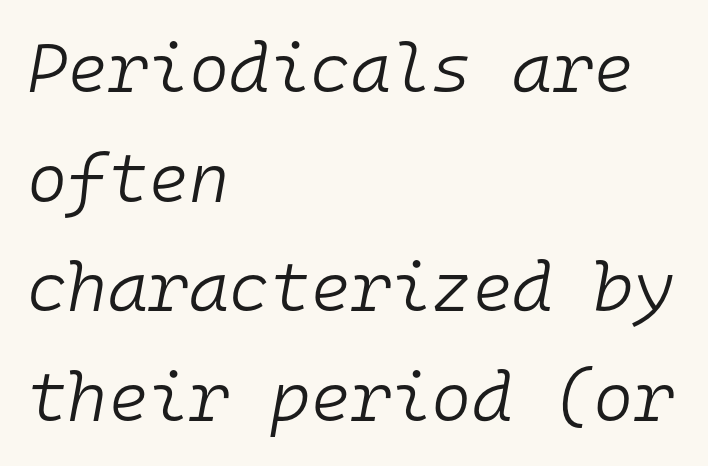
{"italic": "yes", "lean": "right", "slant_degrees": 10, "bold": "no", "weight": "light", "width": "normal", "stroke_contrast": "low", "x_height": "medium", "monospaced": "yes", "underline": "no", "align": "left", "line_spacing": "normal", "line_spacing_ratio": 1.59, "letter_spacing": "normal", "letter_spacing_em": 0.0, "glyph_px": 69}
